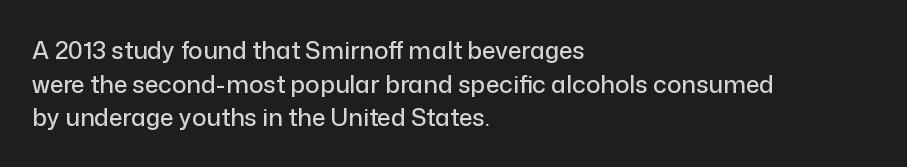
The image shows 24 px text type, upright; set left-aligned, normal line spacing (1.4x), normal letter spacing, not underlined.
